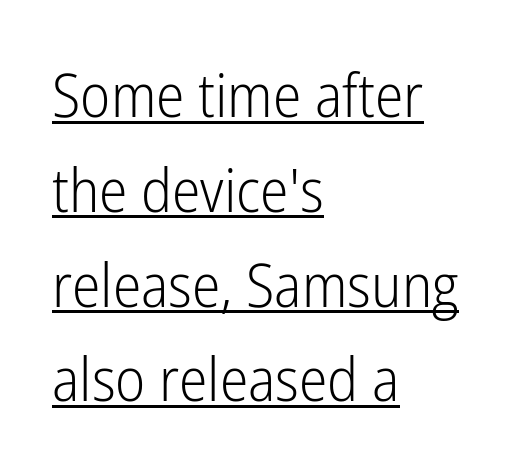
{"serif": "no", "italic": "no", "bold": "no", "weight": "light", "width": "condensed", "stroke_contrast": "low", "x_height": "medium", "monospaced": "no", "underline": "yes", "align": "left", "line_spacing": "normal", "line_spacing_ratio": 1.58, "letter_spacing": "normal", "letter_spacing_em": 0.0, "glyph_px": 60}
